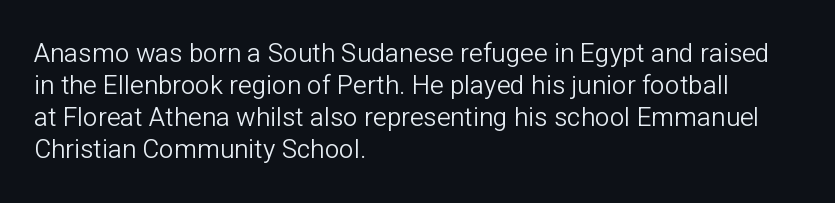
Q: Is the text bold? A: No.
Q: Is the text italic (slanted)? A: No, it is upright.
Q: Is the text underlined? A: No.
Q: How is the paragraph aligned? A: Left-aligned.
Q: Is the spacing between letters normal or unusually wide? A: Normal.
